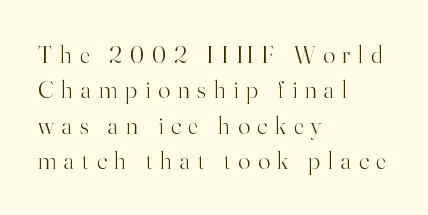
Q: Is the text bold? A: No.
Q: Is the text italic (slanted)? A: No, it is upright.
Q: Is the text underlined? A: No.
Q: How is the paragraph aligned? A: Left-aligned.
Q: Is the spacing between letters normal or unusually wide? A: Unusually wide.
Q: Is the spacing between lines tight, normal or loose? A: Normal.
